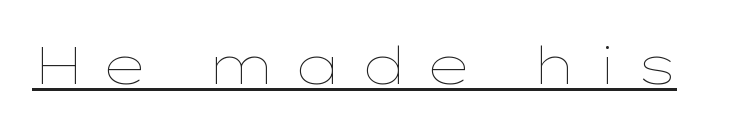
Q: Is the text bold? A: No.
Q: Is the text italic (slanted)? A: No, it is upright.
Q: Is the text underlined? A: Yes.
Q: Is the spacing between letters normal or unusually wide? A: Unusually wide.
Q: Width (condensed, normal, or wide)? A: Wide.
Q: Stroke contrast? A: Low.
Q: x-height? A: Medium.
Q: Monospaced? A: No.
